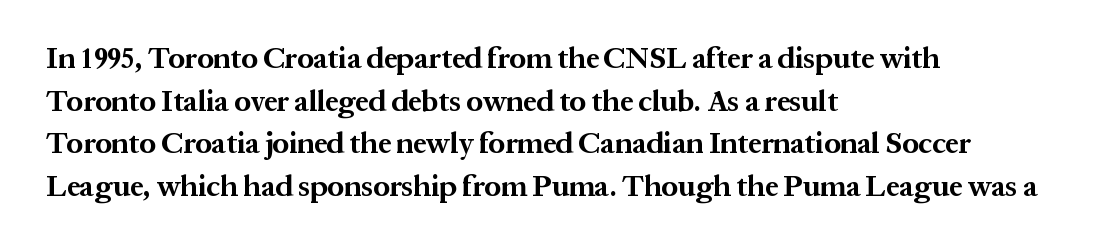
You could not count columns in this text — the font is proportionally spaced. Italic: no, the glyphs are upright roman. Bare-footed words on every line. These lines carry a lot of weight — the face is fully bold.
